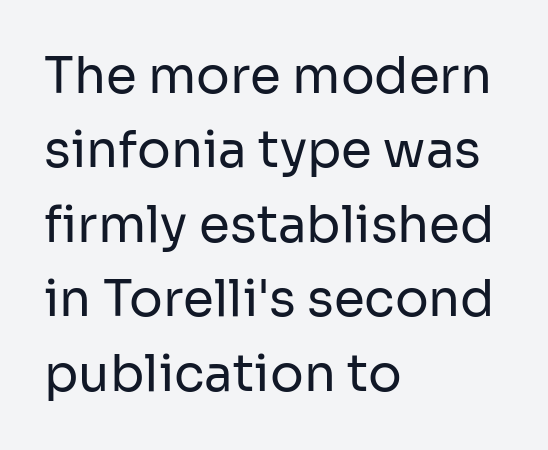
Q: Is the text bold? A: No.
Q: Is the text italic (slanted)? A: No, it is upright.
Q: Is the typeface a serif or a sans-serif typeface? A: Sans-serif.
Q: Is the text underlined? A: No.
Q: How is the paragraph aligned? A: Left-aligned.
Q: Is the spacing between letters normal or unusually wide? A: Normal.
Q: Is the spacing between lines tight, normal or loose? A: Normal.
Q: Width (condensed, normal, or wide)? A: Normal.
Q: Stroke contrast? A: Low.
Q: x-height? A: Medium.
Q: Monospaced? A: No.
